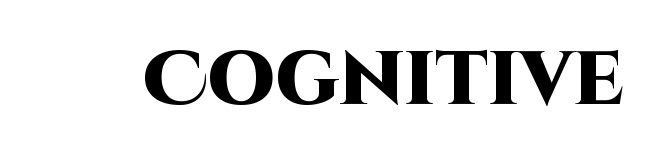
{"serif": "no", "italic": "no", "bold": "yes", "weight": "heavy", "width": "normal", "stroke_contrast": "high", "x_height": "large", "monospaced": "no", "underline": "no", "letter_spacing": "normal", "letter_spacing_em": 0.0, "glyph_px": 75}
